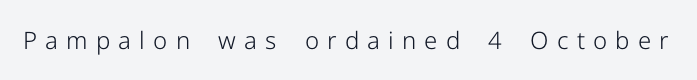
The letters stand upright; this is a roman face. The strokes carry an ordinary text weight at most. The area under the type is left untouched. Is the letter spacing exaggerated? Yes — the characters are pushed far apart.
